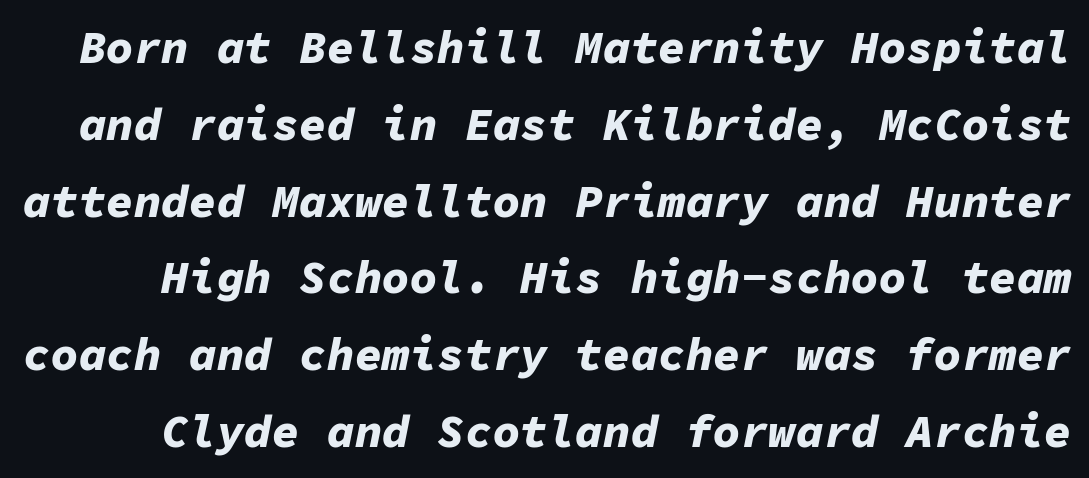
The image shows 46 px bold type, italic (leaning right), monospaced; set normal line spacing (1.67x), normal letter spacing, not underlined; low stroke contrast and a medium x-height.
